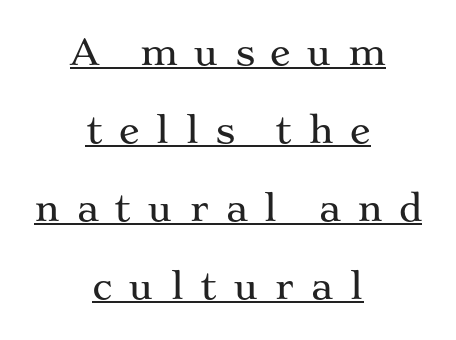
Q: Is the text italic (slanted)? A: No, it is upright.
Q: Is the typeface a serif or a sans-serif typeface? A: Serif.
Q: Is the text underlined? A: Yes.
Q: How is the paragraph aligned? A: Centered.
Q: Is the spacing between letters normal or unusually wide? A: Unusually wide.
Q: Is the spacing between lines tight, normal or loose? A: Loose.
Q: Width (condensed, normal, or wide)? A: Wide.
Q: Stroke contrast? A: Medium.
Q: x-height? A: Medium.
Q: Monospaced? A: No.
